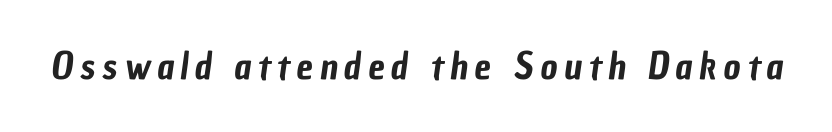
{"serif": "no", "width": "condensed", "stroke_contrast": "low", "x_height": "medium", "monospaced": "no", "underline": "no", "glyph_px": 37}
